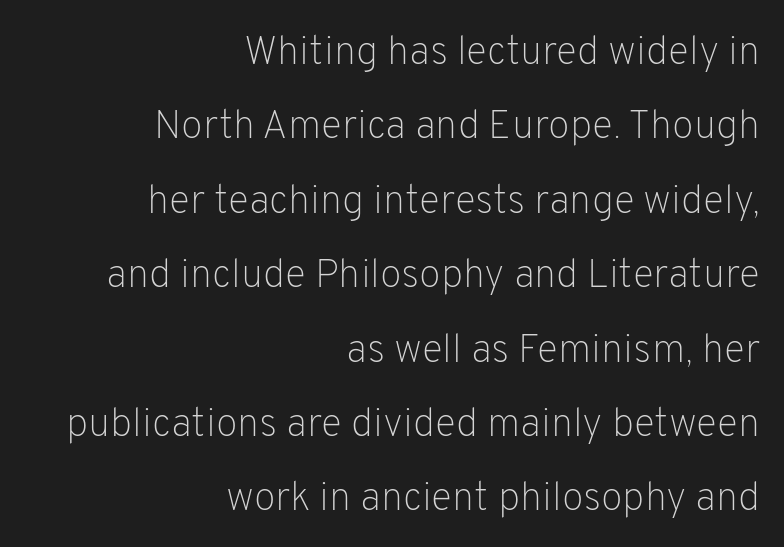
The image shows 40 px light sans-serif type, upright; set right-aligned, line spacing 1.86x, normal letter spacing, not underlined; low stroke contrast and a medium x-height.
